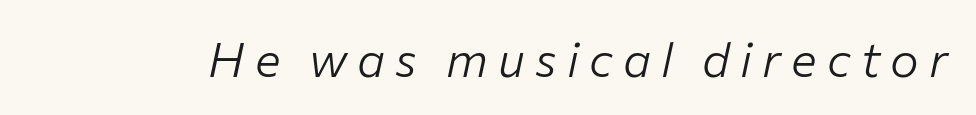
Each stroke keeps to a modest, everyday thickness or less. You could not count columns in this text — the font is proportionally spaced. Only glyphs here, with clear space below each row. This rendering widens character spacing well past its baseline value.
